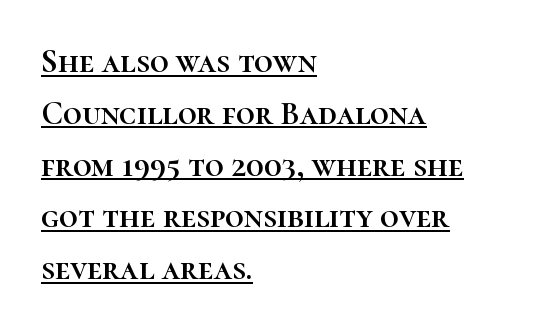
Evenly set lines give the paragraph a standard silhouette. Ascenders rise straight up at ninety degrees. You could not count columns in this text — the font is proportionally spaced. The typesetter has applied underlining to the passage shown. In terms of letterspacing, this is plain default setting.
